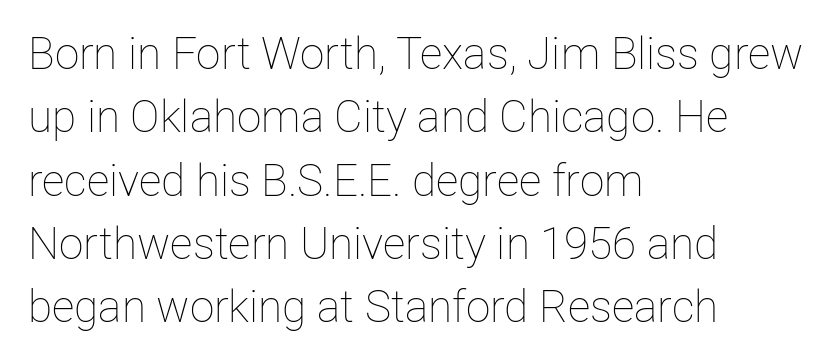
Q: Is the text bold? A: No.
Q: Is the text italic (slanted)? A: No, it is upright.
Q: Is the text underlined? A: No.
Q: How is the paragraph aligned? A: Left-aligned.
Q: Is the spacing between letters normal or unusually wide? A: Normal.
Q: Is the spacing between lines tight, normal or loose? A: Normal.
Q: Width (condensed, normal, or wide)? A: Normal.
Q: Stroke contrast? A: Low.
Q: x-height? A: Medium.
Q: Monospaced? A: No.
